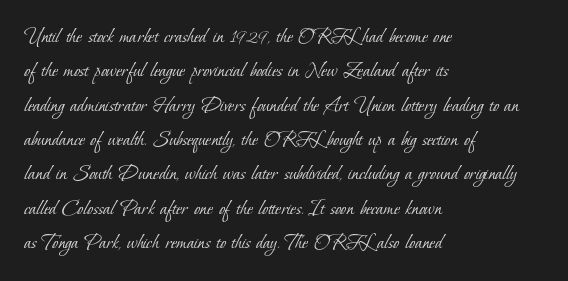
{"bold": "no", "underline": "no", "align": "left", "line_spacing": "normal", "line_spacing_ratio": 1.56, "letter_spacing": "normal", "letter_spacing_em": 0.0, "glyph_px": 22}
